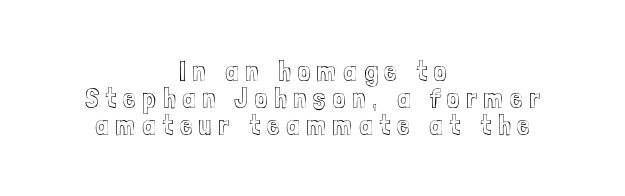
{"italic": "no", "width": "condensed", "x_height": "medium", "monospaced": "no", "underline": "no", "align": "center", "line_spacing": "tight", "line_spacing_ratio": 0.96, "letter_spacing": "wide", "letter_spacing_em": 0.25, "glyph_px": 28}
